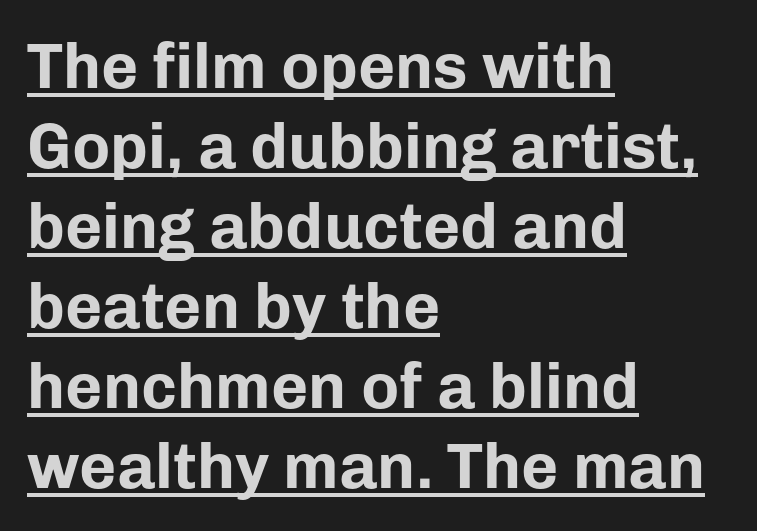
{"serif": "no", "italic": "no", "bold": "yes", "weight": "bold", "width": "normal", "stroke_contrast": "low", "x_height": "medium", "monospaced": "no", "underline": "yes", "align": "left", "line_spacing": "normal", "line_spacing_ratio": 1.25, "letter_spacing": "normal", "letter_spacing_em": 0.0, "glyph_px": 64}
